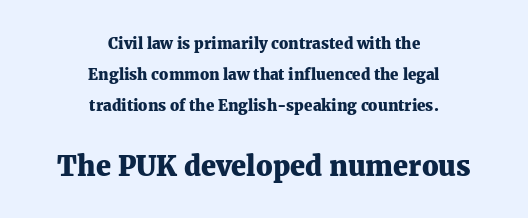
Q: Is the text bold? A: Yes.
Q: Is the text italic (slanted)? A: No, it is upright.
Q: Is the text underlined? A: No.
Q: How is the paragraph aligned? A: Centered.
Q: Is the spacing between letters normal or unusually wide? A: Normal.
Q: Is the spacing between lines tight, normal or loose? A: Loose.
Q: Which block of text is set in a larger size, the first (top) or the second (bottom)? A: The second (bottom) one.
